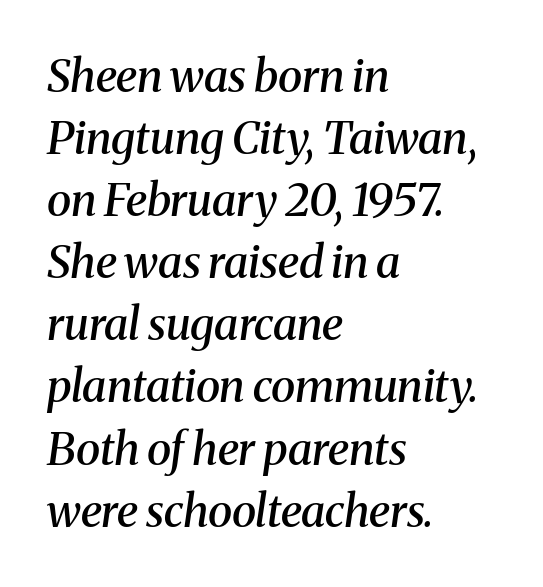
The image shows 45 px semibold serif type, italic (leaning right); set left-aligned, normal line spacing (1.38x), normal letter spacing, not underlined; medium stroke contrast and a medium x-height.
